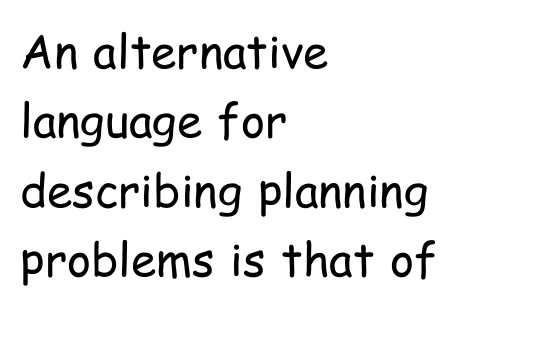
{"serif": "no", "italic": "no", "bold": "no", "weight": "regular", "width": "condensed", "stroke_contrast": "low", "x_height": "medium", "monospaced": "no", "underline": "no", "align": "left", "line_spacing": "normal", "line_spacing_ratio": 1.51, "letter_spacing": "normal", "letter_spacing_em": 0.0, "glyph_px": 46}
